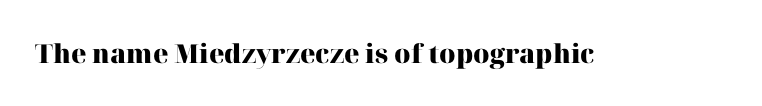
Q: Is the text bold? A: Yes.
Q: Is the text italic (slanted)? A: No, it is upright.
Q: Is the text underlined? A: No.
Q: Is the spacing between letters normal or unusually wide? A: Normal.
